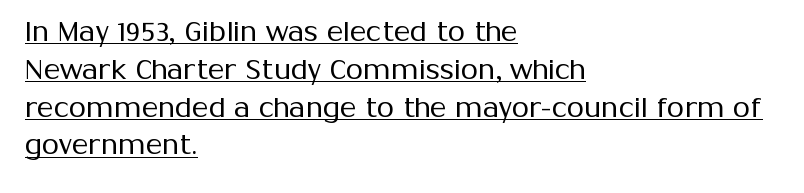
{"serif": "no", "italic": "no", "bold": "no", "weight": "regular", "width": "normal", "stroke_contrast": "medium", "x_height": "medium", "monospaced": "no", "underline": "yes", "align": "left", "line_spacing": "normal", "line_spacing_ratio": 1.35, "letter_spacing": "normal", "letter_spacing_em": 0.0, "glyph_px": 28}
